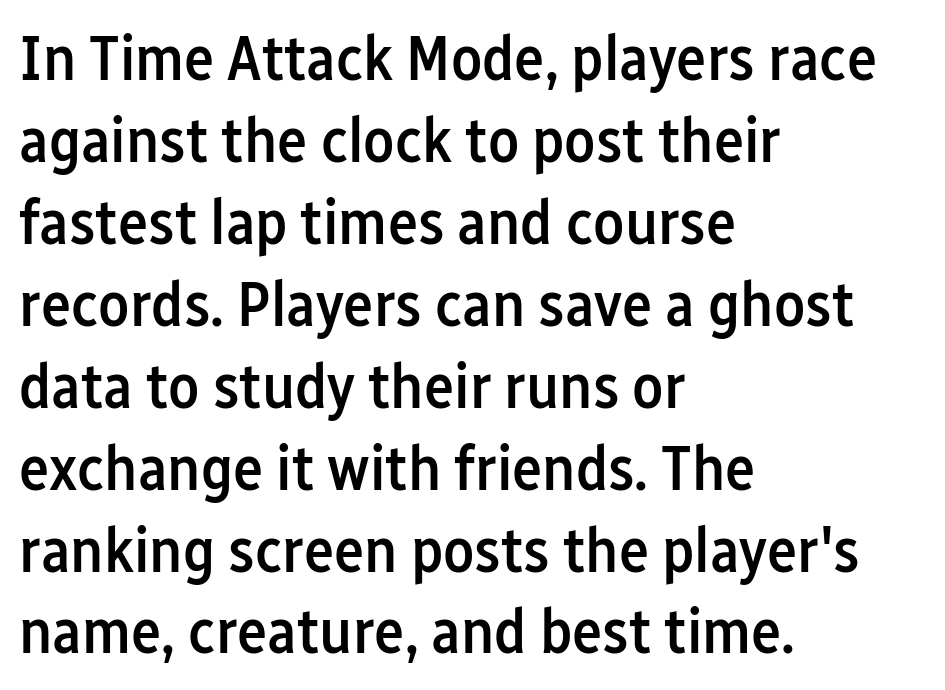
The image shows 64 px semibold, condensed sans-serif type, upright; set left-aligned, normal line spacing (1.28x), normal letter spacing, not underlined; low stroke contrast and a medium x-height.
